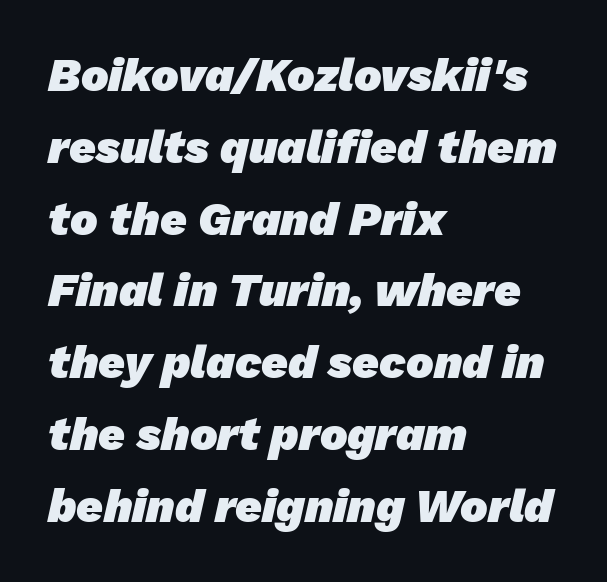
{"serif": "no", "bold": "yes", "weight": "heavy", "width": "normal", "stroke_contrast": "low", "x_height": "medium", "monospaced": "no", "underline": "no", "align": "left", "line_spacing": "normal", "line_spacing_ratio": 1.56, "letter_spacing": "normal", "letter_spacing_em": 0.0, "glyph_px": 46}
